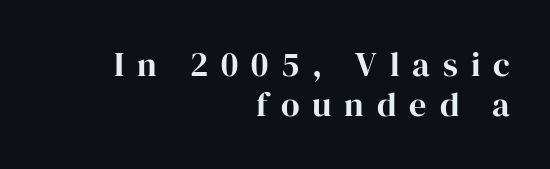
The passage shown is typeset with a serif family. The ragged edge is on the left, which tells us the setting is flush right. Loose tracking; the words dissolve into strings of separated letters. Designer's note — italics off, roman on.
